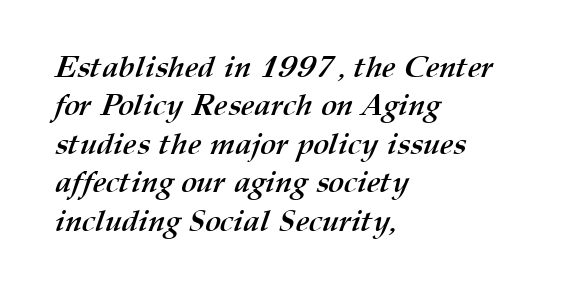
Q: Is the text bold? A: Yes.
Q: Is the text underlined? A: No.
Q: How is the paragraph aligned? A: Left-aligned.
Q: Is the spacing between letters normal or unusually wide? A: Normal.
Q: Is the spacing between lines tight, normal or loose? A: Normal.
Q: Width (condensed, normal, or wide)? A: Normal.
Q: Stroke contrast? A: Medium.
Q: x-height? A: Medium.
Q: Monospaced? A: No.
